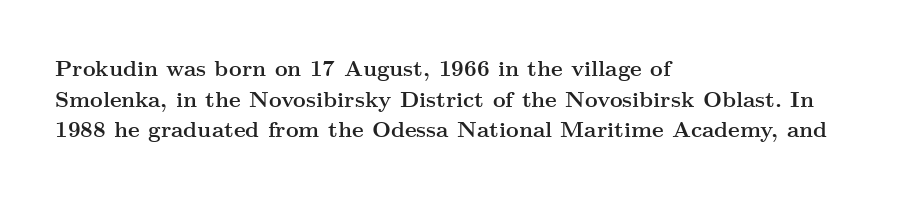
Q: Is the text bold? A: Yes.
Q: Is the text italic (slanted)? A: No, it is upright.
Q: Is the text underlined? A: No.
Q: How is the paragraph aligned? A: Left-aligned.
Q: Is the spacing between letters normal or unusually wide? A: Normal.
Q: Is the spacing between lines tight, normal or loose? A: Normal.
